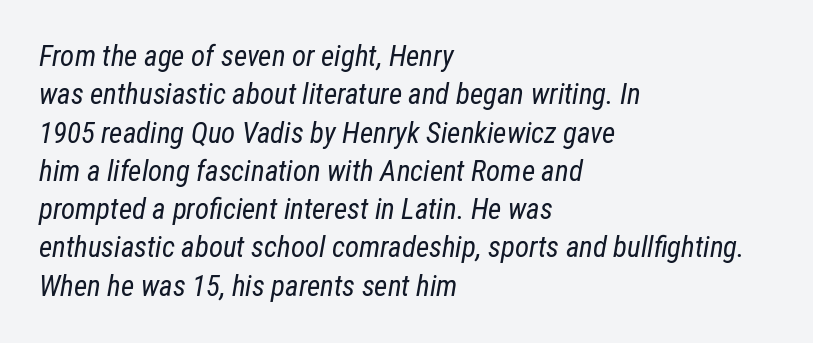
Q: Is the text bold? A: No.
Q: Is the text italic (slanted)? A: Yes, it leans right by about 12 degrees.
Q: Is the text underlined? A: No.
Q: How is the paragraph aligned? A: Left-aligned.
Q: Is the spacing between letters normal or unusually wide? A: Normal.
Q: Is the spacing between lines tight, normal or loose? A: Normal.
Q: Width (condensed, normal, or wide)? A: Condensed.
Q: Stroke contrast? A: Low.
Q: x-height? A: Medium.
Q: Monospaced? A: No.
